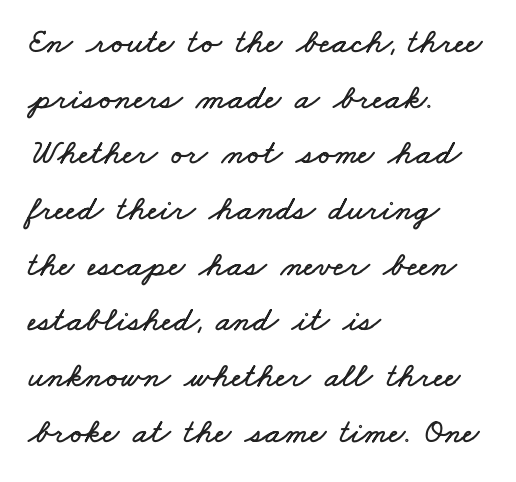
A typesetter would call this proportional, since set widths differ per character. Does the copy run flush right? No — it runs flush left. Notice how descenders clear the ascenders below comfortably — that's standard leading. Look at the tracking — it's just the regular setting, nothing added. Check the space under the baseline: it is left empty.
